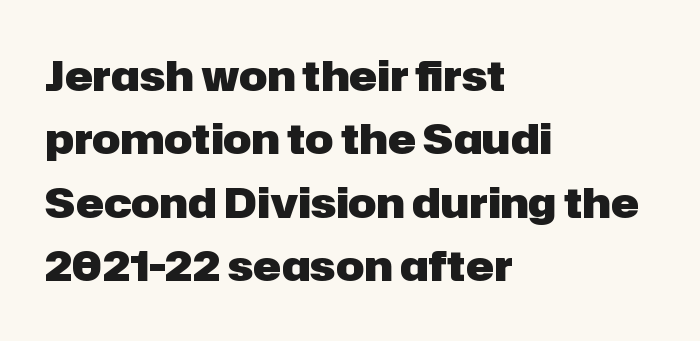
The image shows 42 px heavy sans-serif type, upright; set left-aligned, normal line spacing (1.51x), normal letter spacing, not underlined; low stroke contrast and a medium x-height.
